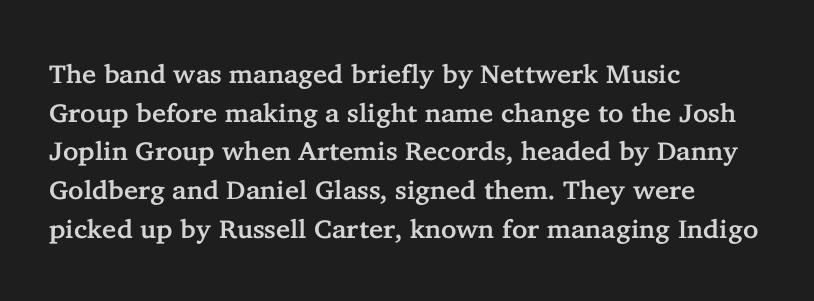
{"italic": "no", "underline": "no", "align": "left", "line_spacing": "normal", "line_spacing_ratio": 1.49, "letter_spacing": "normal", "letter_spacing_em": 0.0, "glyph_px": 26}
